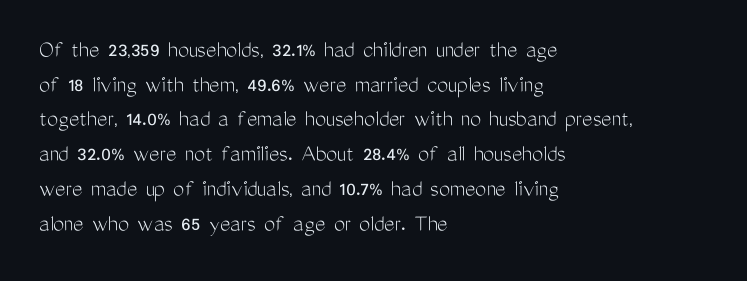
{"italic": "no", "bold": "no", "underline": "no", "align": "left", "line_spacing": "normal", "line_spacing_ratio": 1.39, "letter_spacing": "normal", "letter_spacing_em": 0.0, "glyph_px": 25}
